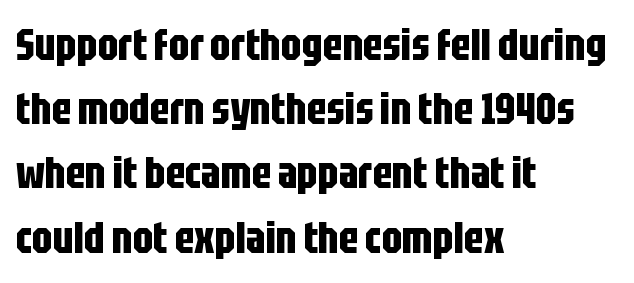
The image shows 44 px bold, condensed sans-serif type, upright; set left-aligned, normal line spacing (1.46x), normal letter spacing, not underlined; low stroke contrast and a large x-height.
